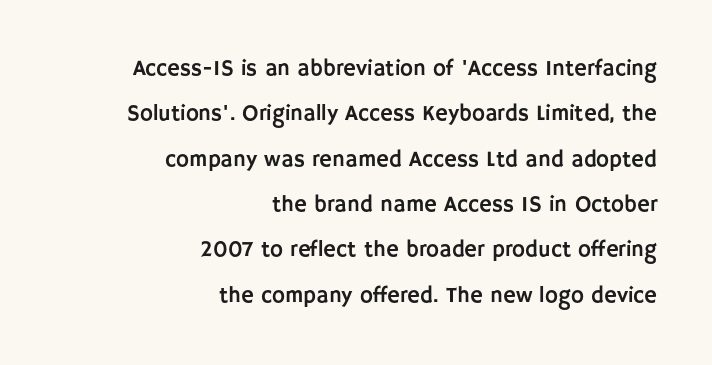
The image shows 22 px text type, upright; set right-aligned, loose line spacing (2.06x), normal letter spacing, not underlined.
